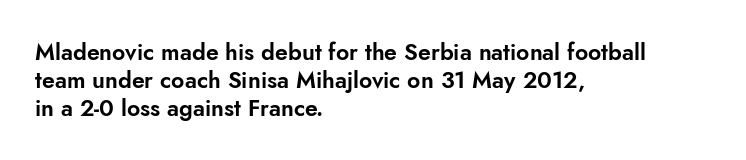
{"italic": "no", "underline": "no", "align": "left", "line_spacing_ratio": 1.21, "letter_spacing": "normal", "letter_spacing_em": 0.0, "glyph_px": 23}
